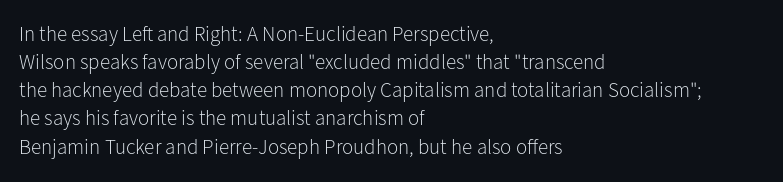
Q: Is the text bold? A: No.
Q: Is the text italic (slanted)? A: No, it is upright.
Q: Is the text underlined? A: No.
Q: How is the paragraph aligned? A: Left-aligned.
Q: Is the spacing between letters normal or unusually wide? A: Normal.
Q: Is the spacing between lines tight, normal or loose? A: Normal.
